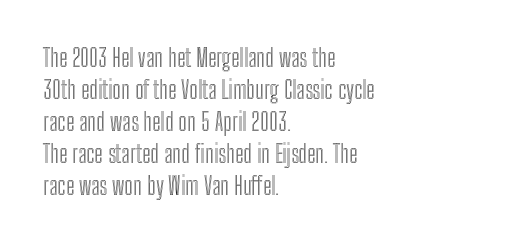
{"italic": "no", "underline": "no", "align": "left", "line_spacing": "normal", "line_spacing_ratio": 1.33, "letter_spacing": "normal", "letter_spacing_em": 0.0, "glyph_px": 24}
